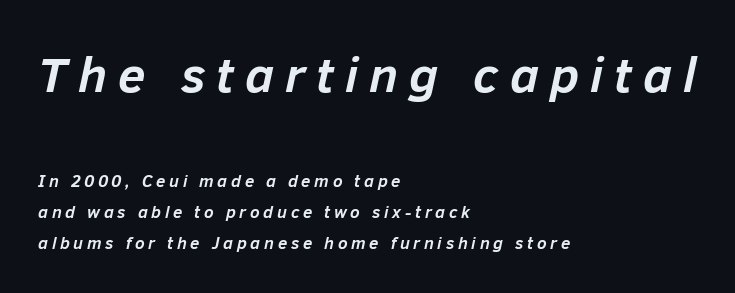
The image shows 50 px semibold type, italic (leaning right); set left-aligned, line spacing 1.81x, unusually wide letter spacing (+0.22 em), not underlined; the first (top) block is 2.94x larger; low stroke contrast and a medium x-height.
